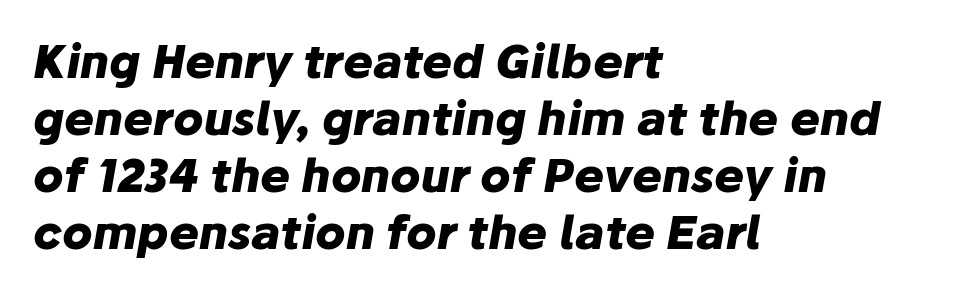
The image shows 45 px heavy type, italic (leaning right); set left-aligned, normal line spacing (1.27x), normal letter spacing, not underlined; low stroke contrast and a medium x-height.
